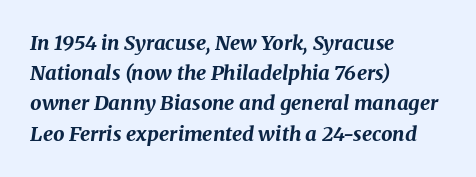
Q: Is the text bold? A: Yes.
Q: Is the text italic (slanted)? A: Yes, it leans right by about 8 degrees.
Q: Is the text underlined? A: No.
Q: How is the paragraph aligned? A: Left-aligned.
Q: Is the spacing between letters normal or unusually wide? A: Normal.
Q: Is the spacing between lines tight, normal or loose? A: Normal.
